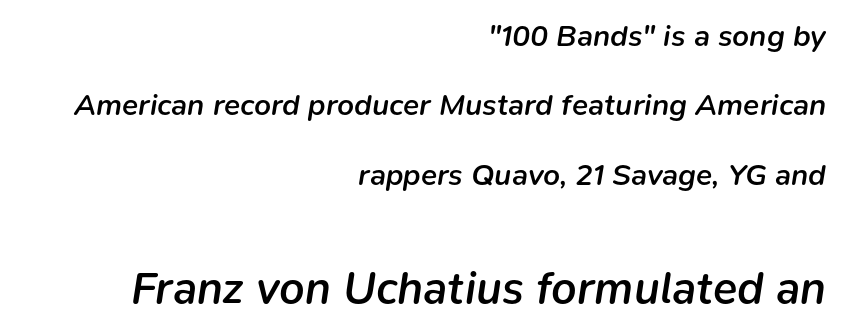
Q: Is the text bold? A: Semi-bold.
Q: Is the text italic (slanted)? A: Yes, it leans right by about 9 degrees.
Q: Is the text underlined? A: No.
Q: How is the paragraph aligned? A: Right-aligned.
Q: Is the spacing between letters normal or unusually wide? A: Normal.
Q: Is the spacing between lines tight, normal or loose? A: Loose.
Q: Which block of text is set in a larger size, the first (top) or the second (bottom)? A: The second (bottom) one.
Q: Width (condensed, normal, or wide)? A: Normal.
Q: Stroke contrast? A: Low.
Q: x-height? A: Medium.
Q: Monospaced? A: No.
